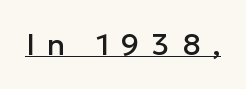
Q: Is the text italic (slanted)? A: No, it is upright.
Q: Is the typeface a serif or a sans-serif typeface? A: Sans-serif.
Q: Is the text underlined? A: Yes.
Q: Is the spacing between letters normal or unusually wide? A: Unusually wide.
Q: Width (condensed, normal, or wide)? A: Normal.
Q: Stroke contrast? A: Low.
Q: x-height? A: Medium.
Q: Monospaced? A: No.
